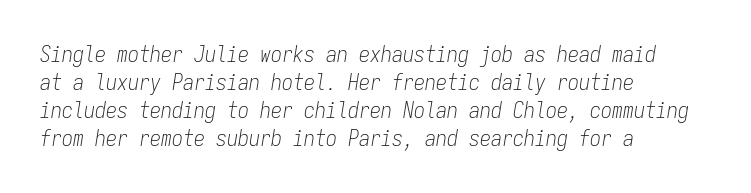
This reads as an unemphasized weight, regular at the heaviest. The gaps between neighbouring characters are ordinary and unremarkable. Regular leading. Each line starts at the same left margin while the right side varies. Emphasis-style slanted type is in use. Clear beneath every line of the passage.
